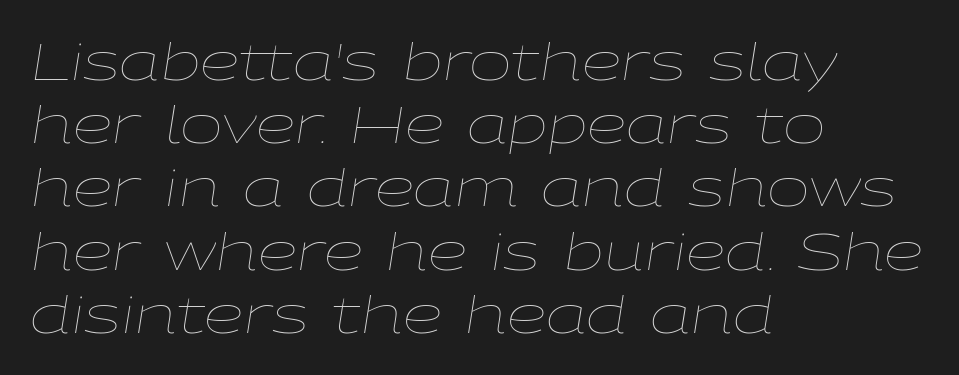
This sample uses plain, unmodified letter spacing. These lines were composed using italics. The passage is arranged the way most books set body copy — flush left. The specimen omits any rule beneath the text block's lines.
